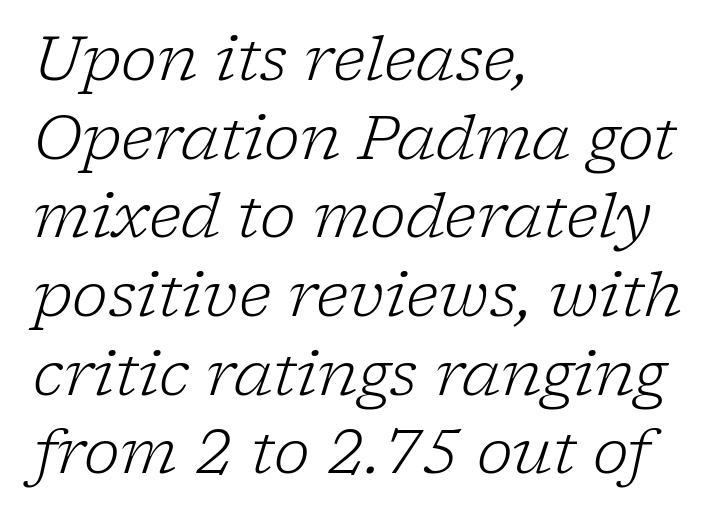
Q: Is the text bold? A: No.
Q: Is the text italic (slanted)? A: Yes, it leans right by about 17 degrees.
Q: Is the typeface a serif or a sans-serif typeface? A: Serif.
Q: Is the text underlined? A: No.
Q: How is the paragraph aligned? A: Left-aligned.
Q: Is the spacing between letters normal or unusually wide? A: Normal.
Q: Is the spacing between lines tight, normal or loose? A: Normal.
Q: Width (condensed, normal, or wide)? A: Normal.
Q: Stroke contrast? A: Low.
Q: x-height? A: Medium.
Q: Monospaced? A: No.
